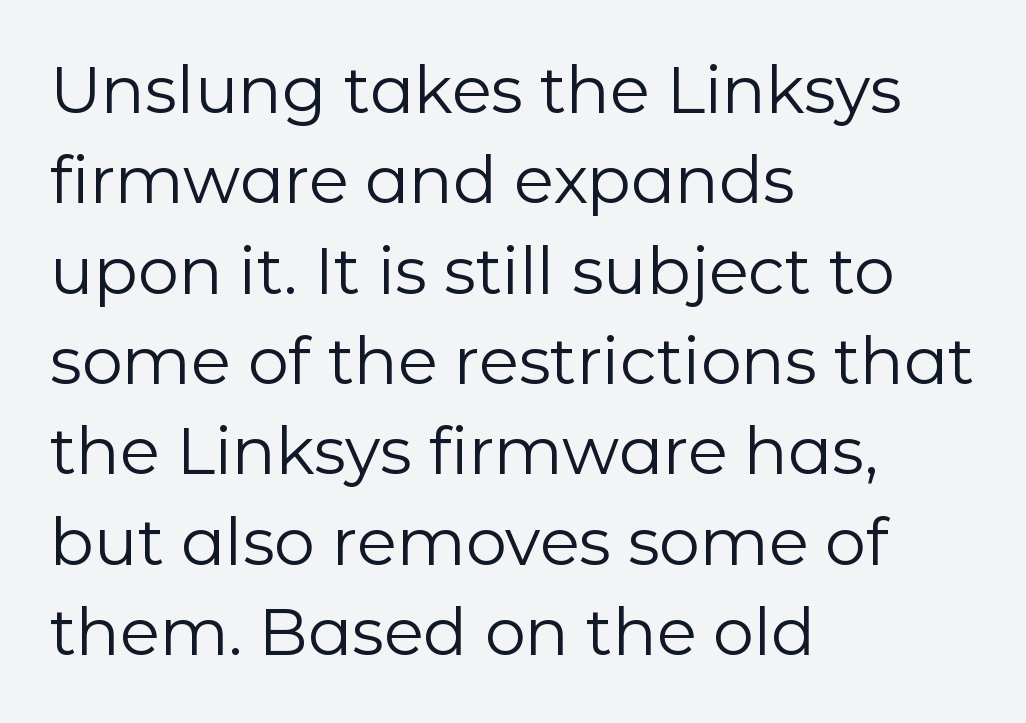
Q: Is the text bold? A: No.
Q: Is the text italic (slanted)? A: No, it is upright.
Q: Is the typeface a serif or a sans-serif typeface? A: Sans-serif.
Q: Is the text underlined? A: No.
Q: How is the paragraph aligned? A: Left-aligned.
Q: Is the spacing between letters normal or unusually wide? A: Normal.
Q: Is the spacing between lines tight, normal or loose? A: Normal.
Q: Width (condensed, normal, or wide)? A: Normal.
Q: Stroke contrast? A: Low.
Q: x-height? A: Medium.
Q: Monospaced? A: No.
